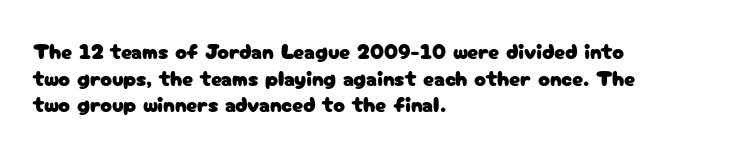
A student would call this left alignment; a typographer would say flush left, rag right. Nobody touched the tracking dial on this one. Tall strokes in this sample are plumb rather than angled. Descenders are the only things crossing below the line.
